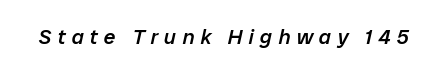
Q: Is the text bold? A: Semi-bold.
Q: Is the text italic (slanted)? A: Yes, it leans right by about 12 degrees.
Q: Is the text underlined? A: No.
Q: Is the spacing between letters normal or unusually wide? A: Unusually wide.
